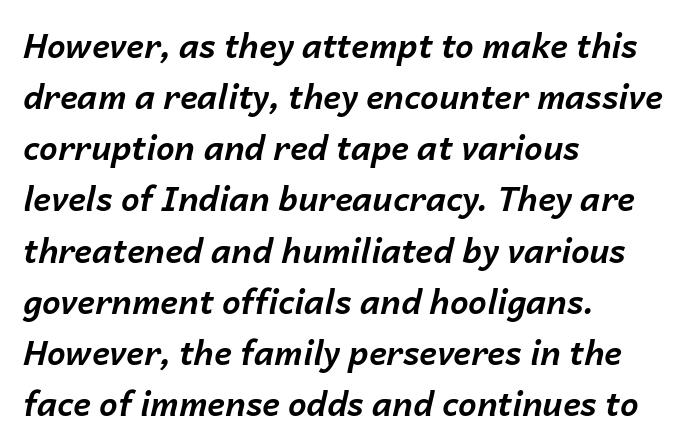
{"italic": "yes", "lean": "right", "slant_degrees": 14, "bold": "yes", "weight": "bold", "width": "normal", "stroke_contrast": "low", "x_height": "medium", "monospaced": "no", "underline": "no", "align": "left", "line_spacing": "normal", "line_spacing_ratio": 1.55, "letter_spacing": "normal", "letter_spacing_em": 0.0, "glyph_px": 33}
